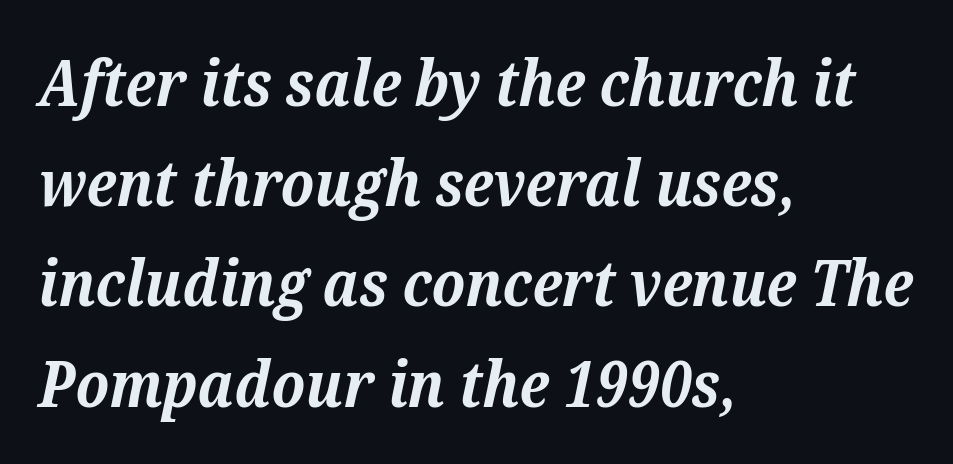
The face used here has the dense, thick strokes of a bold. Rows of type keep a routine distance in the vertical direction. Slant detected: the letters are inclined. Check the space under the baseline: it is left empty. The rendering uses natural spacing where letterforms have individual widths.
